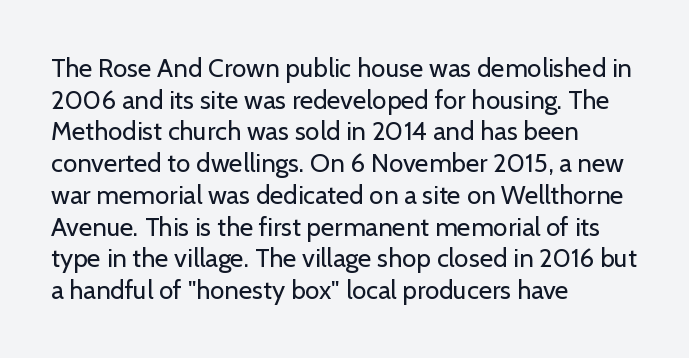
Q: Is the text bold? A: No.
Q: Is the text italic (slanted)? A: No, it is upright.
Q: Is the text underlined? A: No.
Q: How is the paragraph aligned? A: Left-aligned.
Q: Is the spacing between letters normal or unusually wide? A: Normal.
